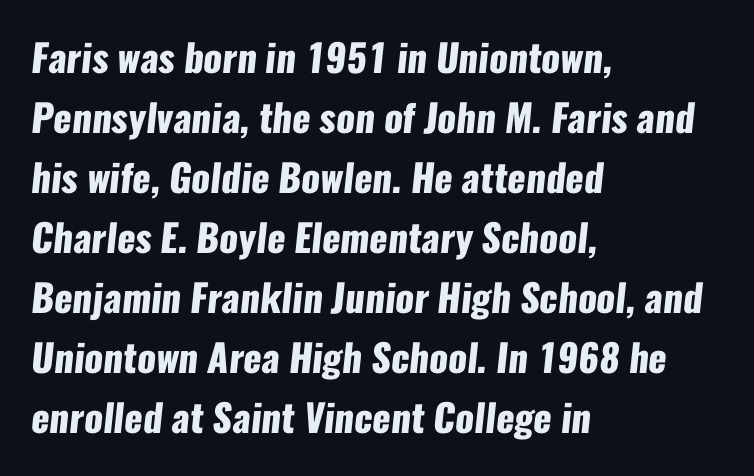
Q: Is the text bold? A: Yes.
Q: Is the typeface a serif or a sans-serif typeface? A: Sans-serif.
Q: Is the text underlined? A: No.
Q: How is the paragraph aligned? A: Left-aligned.
Q: Is the spacing between letters normal or unusually wide? A: Normal.
Q: Is the spacing between lines tight, normal or loose? A: Normal.
Q: Width (condensed, normal, or wide)? A: Condensed.
Q: Stroke contrast? A: Low.
Q: x-height? A: Medium.
Q: Monospaced? A: No.
